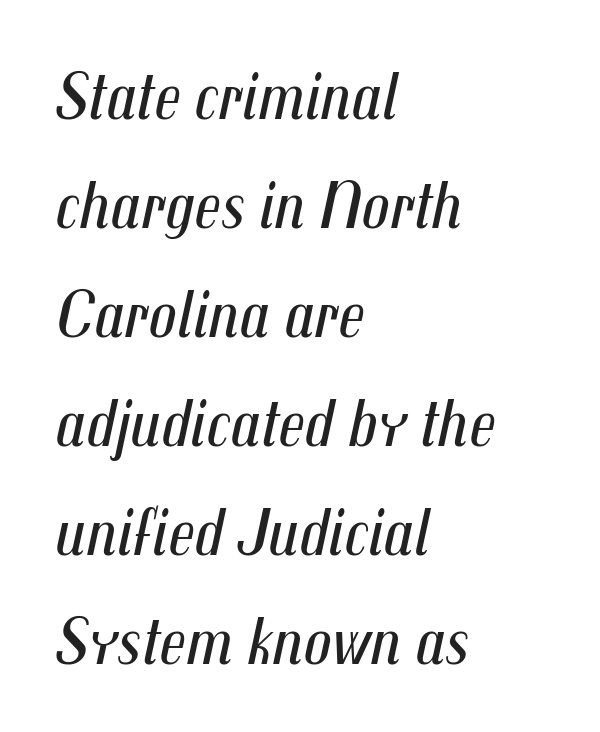
A typesetter would mark this as italic. Characters follow at the spacing the type designer built in. Horizontal bands of white between lines are of average thickness. Typeset ragged right — the left edge is the straight one. The letters advance in unequal steps, a hallmark of proportional type.
